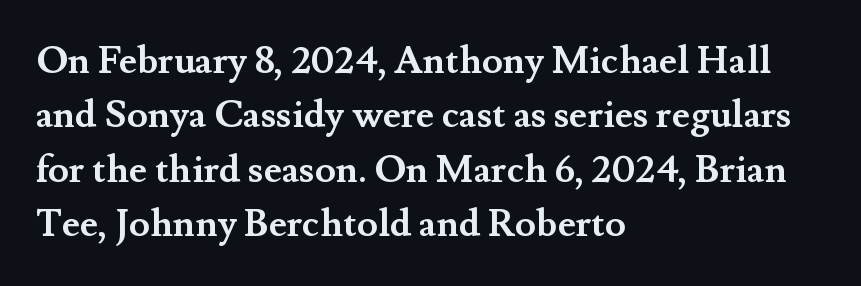
{"serif": "yes", "italic": "no", "bold": "yes", "weight": "semibold", "width": "normal", "stroke_contrast": "medium", "x_height": "small", "monospaced": "no", "underline": "no", "align": "left", "line_spacing": "normal", "line_spacing_ratio": 1.43, "letter_spacing": "normal", "letter_spacing_em": 0.0, "glyph_px": 38}
